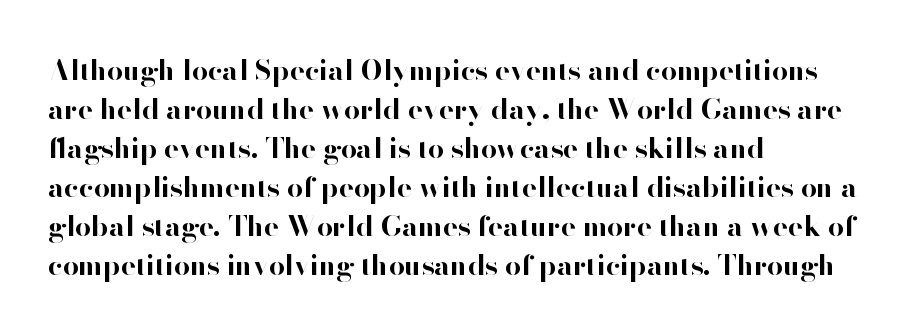
{"serif": "no", "italic": "no", "bold": "yes", "weight": "bold", "width": "normal", "stroke_contrast": "high", "x_height": "small", "monospaced": "no", "underline": "no", "align": "left", "line_spacing": "normal", "line_spacing_ratio": 1.39, "letter_spacing": "normal", "letter_spacing_em": 0.0, "glyph_px": 28}
